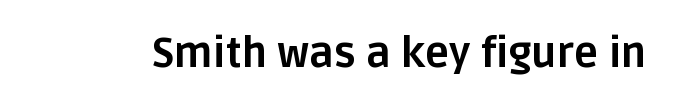
The image shows 41 px bold sans-serif type, upright; set normal letter spacing, not underlined; low stroke contrast and a large x-height.
